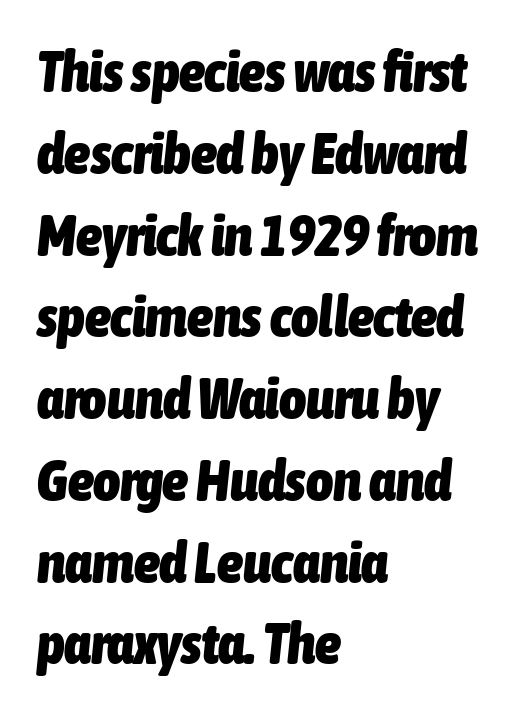
{"italic": "yes", "lean": "right", "slant_degrees": 6, "bold": "yes", "weight": "heavy", "width": "condensed", "stroke_contrast": "low", "x_height": "medium", "monospaced": "no", "underline": "no", "align": "left", "line_spacing": "normal", "line_spacing_ratio": 1.41, "letter_spacing": "normal", "letter_spacing_em": 0.0, "glyph_px": 58}
